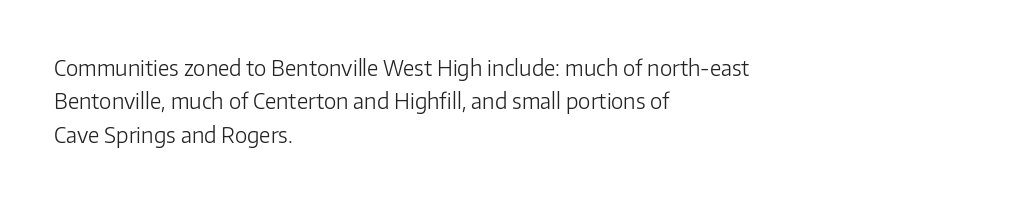
The image shows 21 px text type, upright; set left-aligned, normal line spacing (1.59x), normal letter spacing, not underlined.
